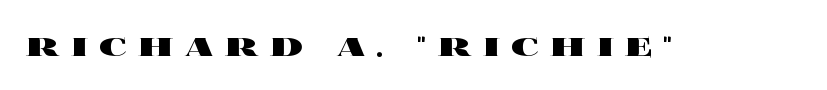
A typesetter would call this proportional, since set widths differ per character. The specimen omits any rule beneath the text block's lines. Notice how the stems are strictly vertical — no italics here. Its strokes are broad and dark, the hallmark of bold type.
